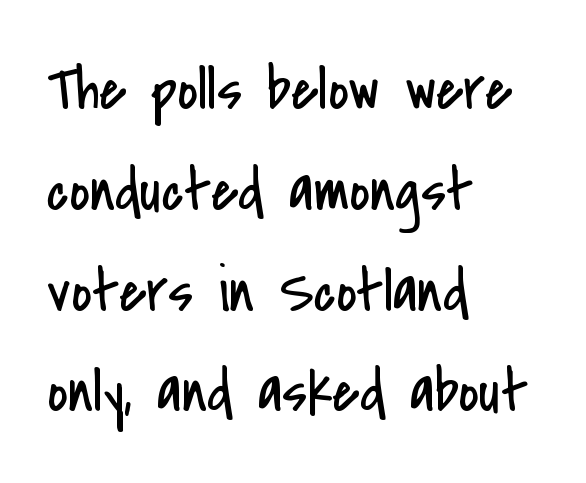
The image shows 63 px regular-weight, condensed sans-serif type, upright; set left-aligned, normal line spacing (1.6x), normal letter spacing, not underlined; low stroke contrast and a small x-height.
